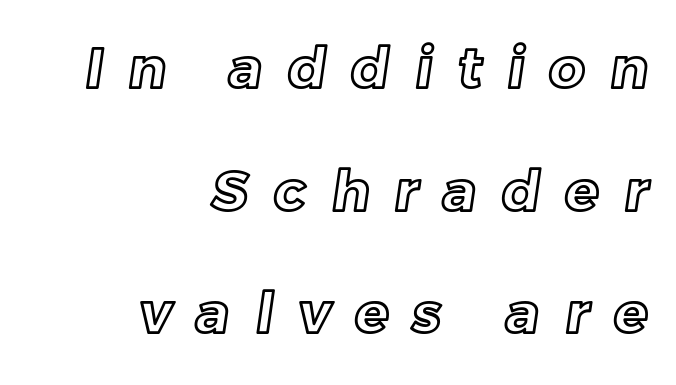
The image shows 56 px text type; set right-aligned, loose line spacing (2.19x), unusually wide letter spacing (+0.45 em), not underlined; a medium x-height.
